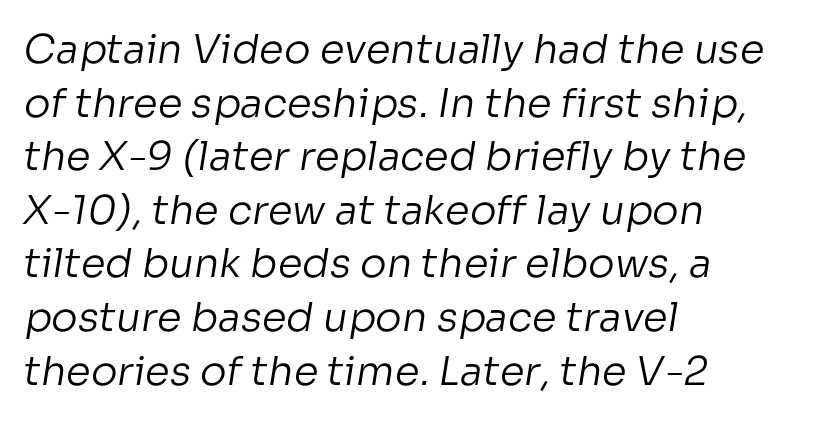
The image shows 40 px regular-weight sans-serif type; set left-aligned, normal line spacing (1.34x), normal letter spacing, not underlined; low stroke contrast and a medium x-height.
